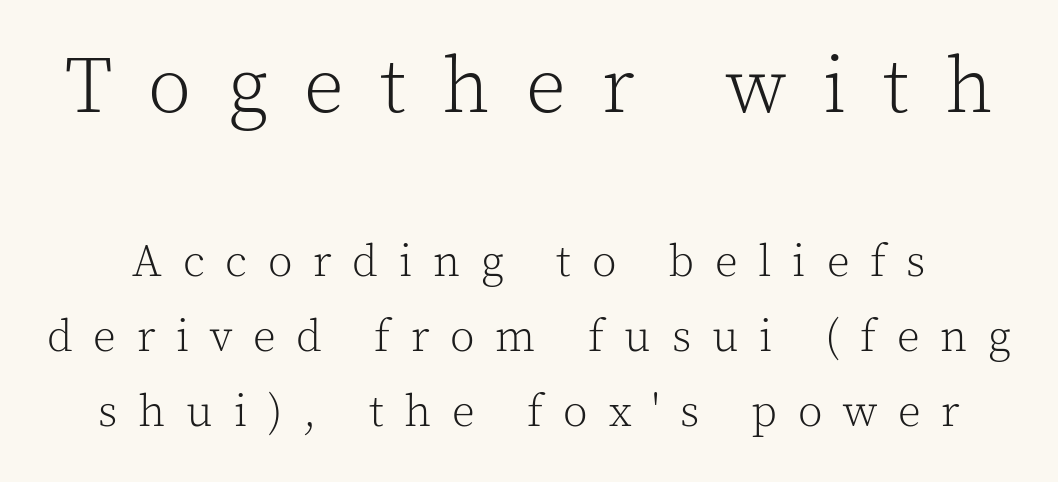
Tall strokes in this sample are plumb rather than angled. Font category for this specimen: serif. Here the designer chose a conventional face with non-uniform glyph widths. This is not heavy type; no bold has been used. Evenly set lines give the paragraph a standard silhouette. Block one is the big one; block two sits smaller underneath.
